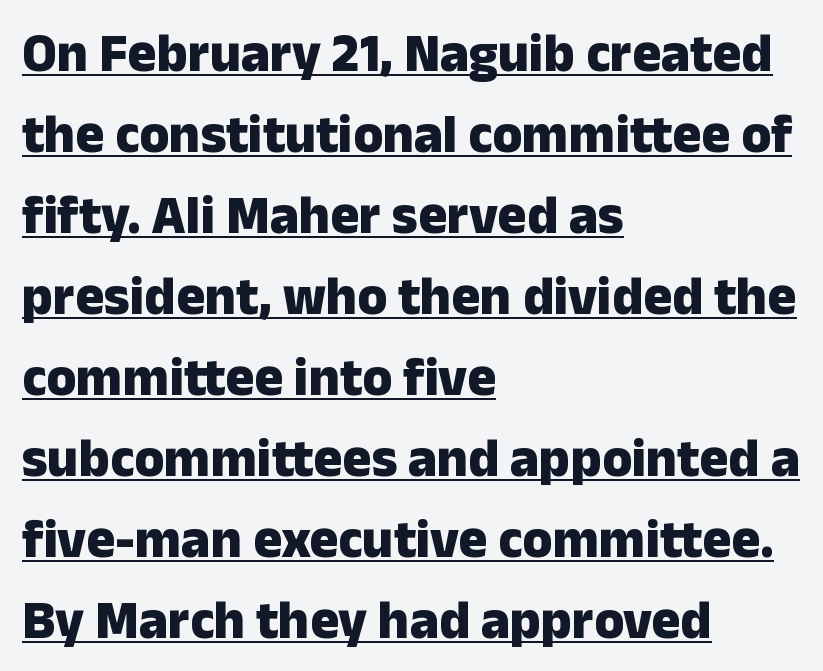
The paragraph shown leans on its left margin. Vertically, the passage feels balanced, rows spaced as you'd expect. Set as a true bold cut, around the 700 mark. Think of a printed novel: that variable character pitch is what you see here. A typesetter would mark this as roman, not italic. To sum up the face: it is a sans, with no serifs.
